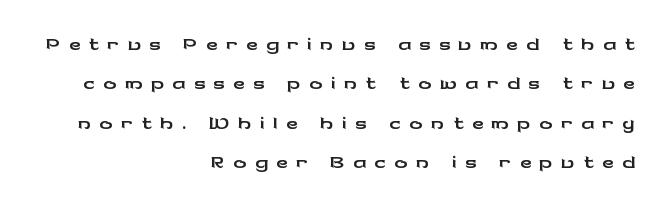
Q: Is the text italic (slanted)? A: No, it is upright.
Q: Is the typeface a serif or a sans-serif typeface? A: Sans-serif.
Q: Is the text underlined? A: No.
Q: How is the paragraph aligned? A: Right-aligned.
Q: Is the spacing between letters normal or unusually wide? A: Unusually wide.
Q: Width (condensed, normal, or wide)? A: Wide.
Q: Stroke contrast? A: Low.
Q: x-height? A: Medium.
Q: Monospaced? A: No.
